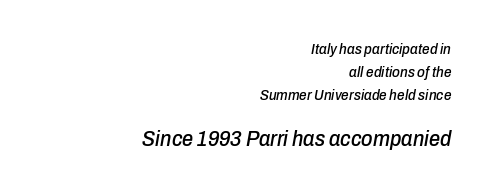
{"italic": "yes", "lean": "right", "slant_degrees": 10, "underline": "no", "align": "right", "line_spacing": "normal", "line_spacing_ratio": 1.52, "letter_spacing": "normal", "letter_spacing_em": 0.0, "larger_block": "second", "size_ratio": 1.47, "glyph_px": 22}
